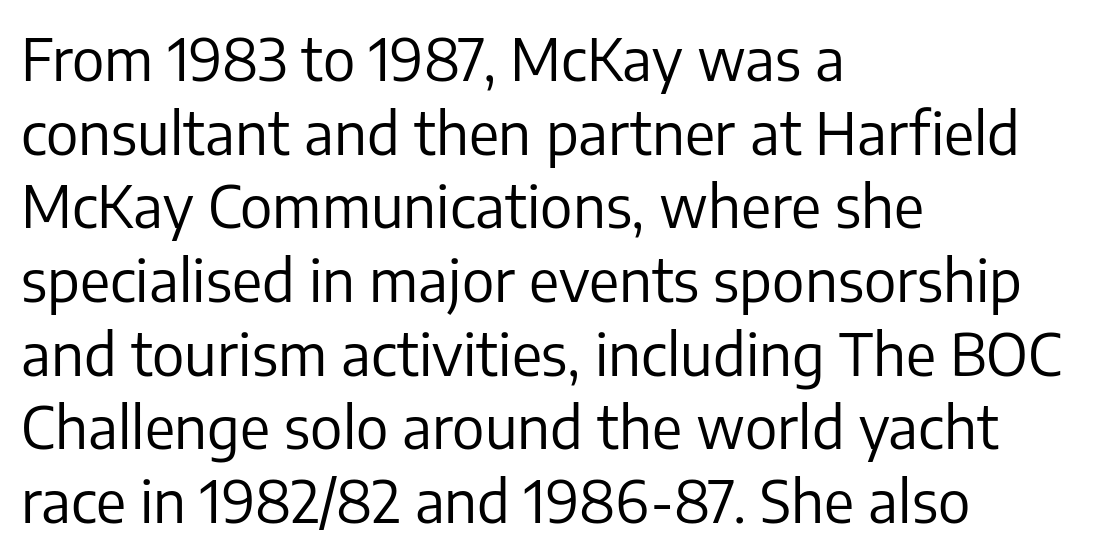
In CSS terms this would be text-align: left. Each letter's strokes conclude bluntly, with no projecting serifs. Summary of weight: not heavy and not bold. Only glyphs here, with clear space below each row.
